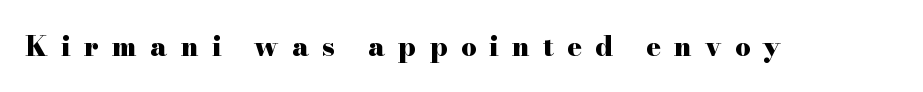
{"italic": "no", "bold": "yes", "underline": "no", "letter_spacing": "wide", "letter_spacing_em": 0.49, "glyph_px": 27}
